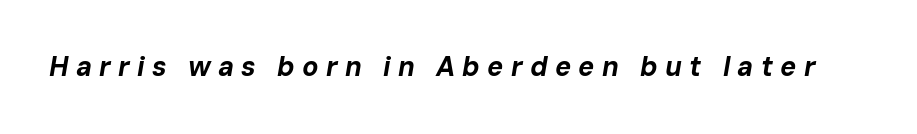
Q: Is the text bold? A: Yes.
Q: Is the text italic (slanted)? A: Yes, it leans right by about 10 degrees.
Q: Is the text underlined? A: No.
Q: Is the spacing between letters normal or unusually wide? A: Unusually wide.
